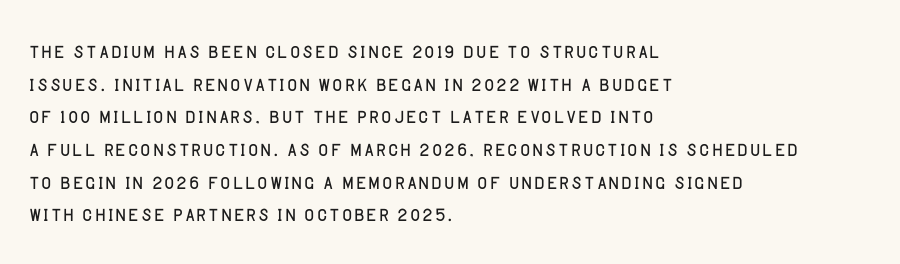
The image shows 27 px text type, upright; set left-aligned, line spacing 1.21x, normal letter spacing, not underlined.
